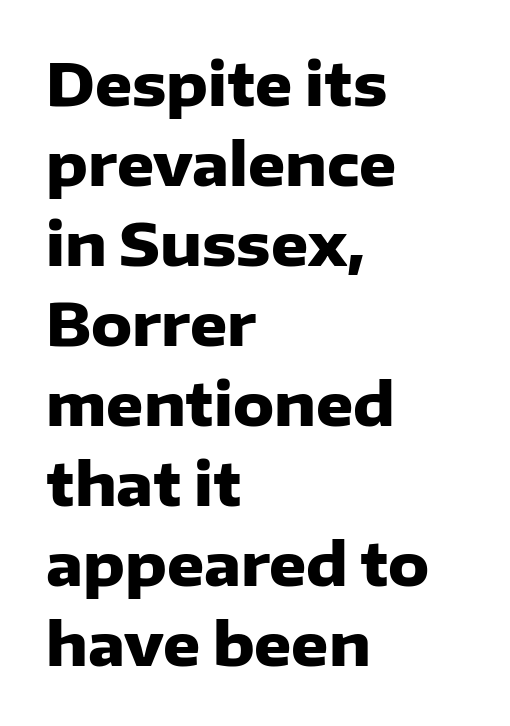
Classification — sans serif. Is the block centered? No — it sits flush against the left margin. This sample has the flowing, uneven cadence of proportional lettering. Spacing between characters is what you'd get straight out of the box. The passage shown stacks its lines at a standard gap.
